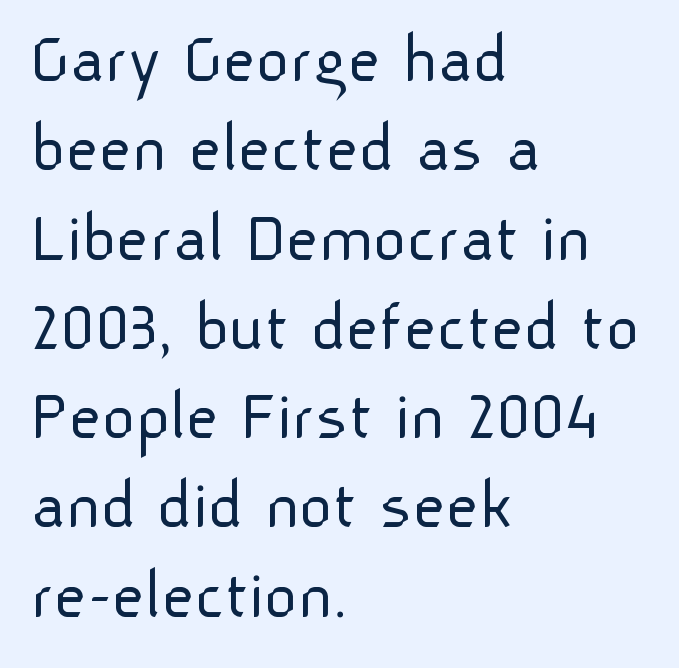
{"serif": "no", "italic": "no", "bold": "no", "weight": "light", "width": "normal", "stroke_contrast": "low", "x_height": "medium", "monospaced": "no", "underline": "no", "align": "left", "line_spacing_ratio": 1.24, "letter_spacing": "normal", "letter_spacing_em": 0.0, "glyph_px": 72}
